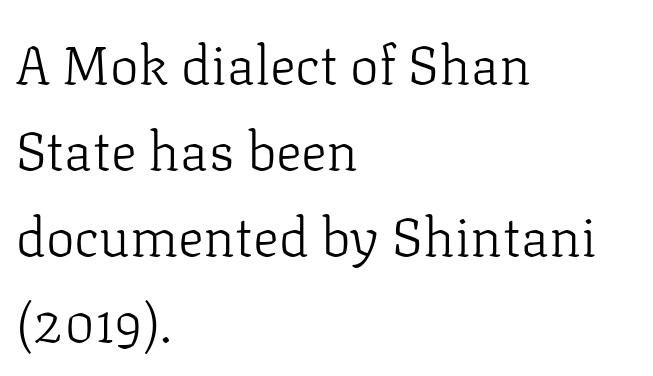
{"serif": "yes", "italic": "no", "bold": "no", "weight": "light", "width": "normal", "stroke_contrast": "low", "x_height": "medium", "monospaced": "no", "underline": "no", "align": "left", "line_spacing": "normal", "line_spacing_ratio": 1.59, "letter_spacing": "normal", "letter_spacing_em": 0.0, "glyph_px": 54}
